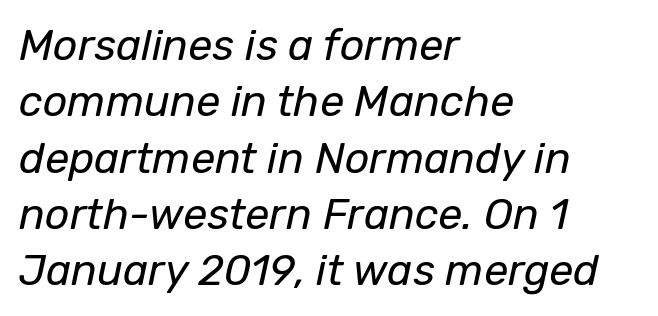
Q: Is the text bold? A: No.
Q: Is the text italic (slanted)? A: Yes, it leans right by about 12 degrees.
Q: Is the text underlined? A: No.
Q: How is the paragraph aligned? A: Left-aligned.
Q: Is the spacing between letters normal or unusually wide? A: Normal.
Q: Is the spacing between lines tight, normal or loose? A: Normal.
Q: Width (condensed, normal, or wide)? A: Normal.
Q: Stroke contrast? A: Low.
Q: x-height? A: Medium.
Q: Monospaced? A: No.
